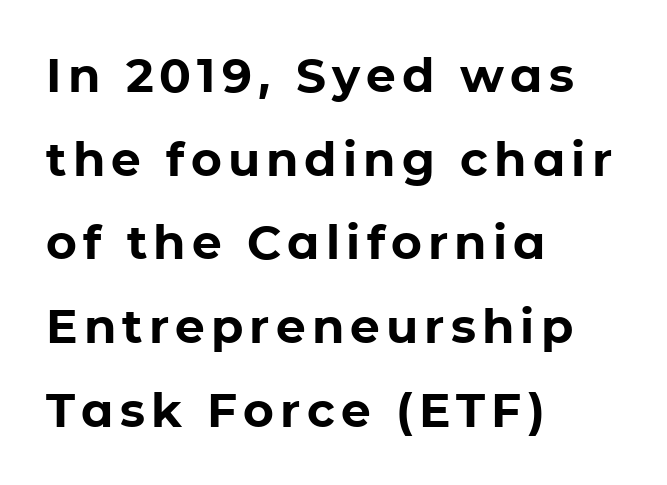
{"serif": "no", "italic": "no", "bold": "yes", "weight": "bold", "width": "normal", "stroke_contrast": "low", "x_height": "medium", "monospaced": "no", "underline": "no", "align": "left", "line_spacing_ratio": 1.78, "glyph_px": 47}
